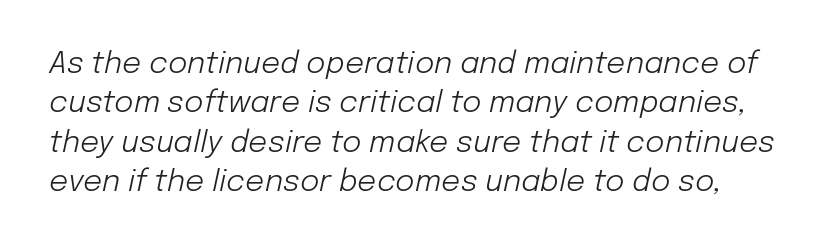
Q: Is the text bold? A: No.
Q: Is the text italic (slanted)? A: Yes, it leans right by about 12 degrees.
Q: Is the text underlined? A: No.
Q: Is the spacing between letters normal or unusually wide? A: Normal.
Q: Is the spacing between lines tight, normal or loose? A: Normal.
Q: Width (condensed, normal, or wide)? A: Normal.
Q: Stroke contrast? A: Low.
Q: x-height? A: Medium.
Q: Monospaced? A: No.
